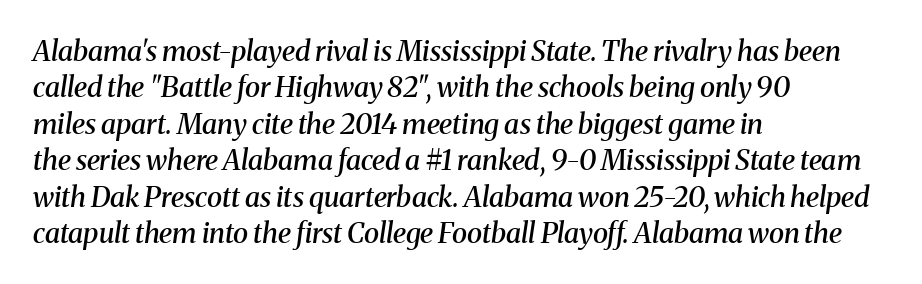
The image shows 28 px semibold serif type, italic (leaning right); set left-aligned, normal line spacing (1.3x), normal letter spacing, not underlined; medium stroke contrast and a medium x-height.
